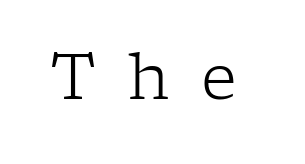
The image shows 63 px light serif type, upright; set unusually wide letter spacing (+0.5 em), not underlined; low stroke contrast and a medium x-height.
